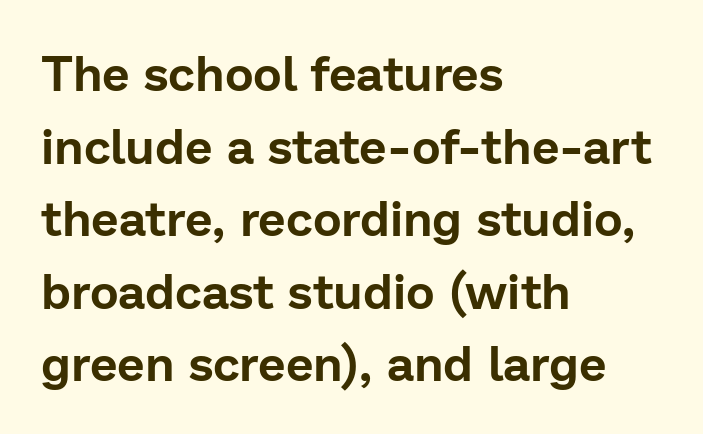
Q: Is the text italic (slanted)? A: No, it is upright.
Q: Is the typeface a serif or a sans-serif typeface? A: Sans-serif.
Q: Is the text underlined? A: No.
Q: How is the paragraph aligned? A: Left-aligned.
Q: Is the spacing between letters normal or unusually wide? A: Normal.
Q: Is the spacing between lines tight, normal or loose? A: Normal.
Q: Width (condensed, normal, or wide)? A: Normal.
Q: Stroke contrast? A: Low.
Q: x-height? A: Medium.
Q: Monospaced? A: No.
